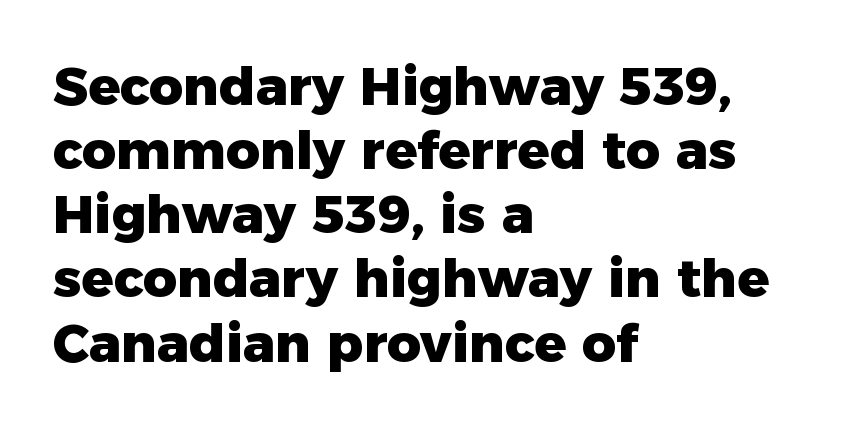
{"serif": "no", "italic": "no", "bold": "yes", "weight": "heavy", "width": "normal", "stroke_contrast": "low", "x_height": "medium", "monospaced": "no", "underline": "no", "align": "left", "line_spacing_ratio": 1.21, "letter_spacing": "normal", "letter_spacing_em": 0.0, "glyph_px": 53}
